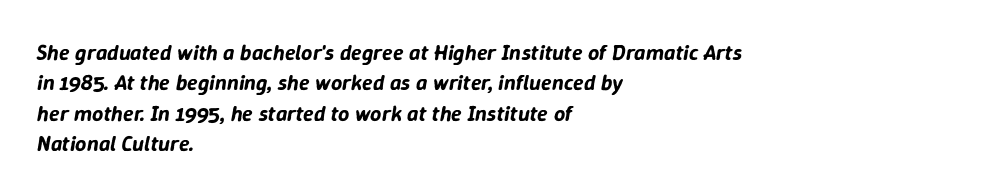
The image shows 22 px text type, italic (leaning right); set left-aligned, normal line spacing (1.38x), normal letter spacing, not underlined.
